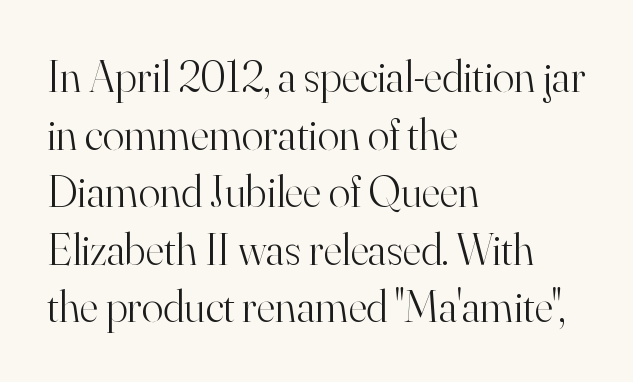
Observe the ordinary spacing: letters are neighbours, not strangers. The font's upright variant was chosen for this text. This rendering uses left alignment, leaving the right contour irregular. The characters are drawn with everyday or finer stroke widths. Regarding leading, the lines here are spaced in the standard way. These lines are rendered in a variable-pitch font.
